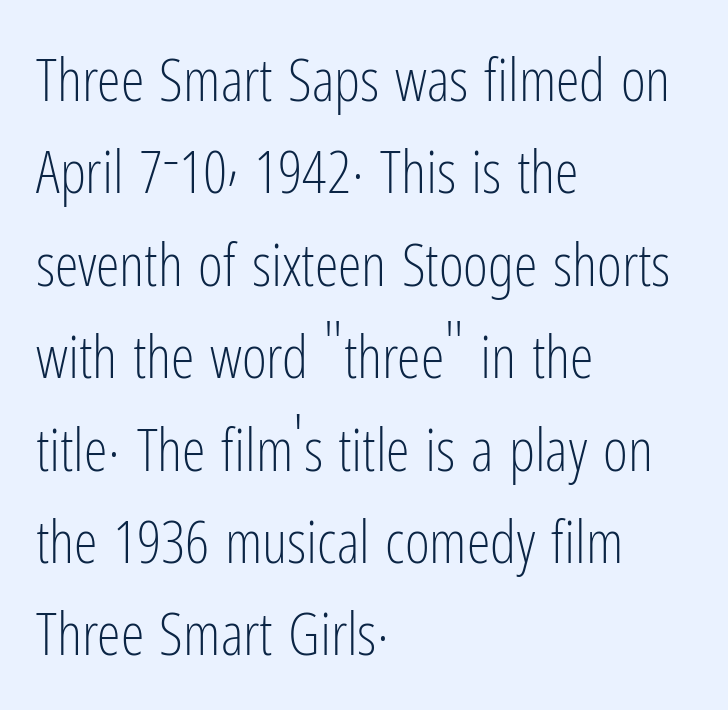
Each row of text sits above clean, open space. Vertical spacing — default. This sample is left-justified, so line endings fall wherever the words run out. Each stroke keeps to a modest, everyday thickness or less. The letters carry no serifs — their stems end cleanly without finishing strokes. You can tell it's not italic because the verticals are truly vertical.
